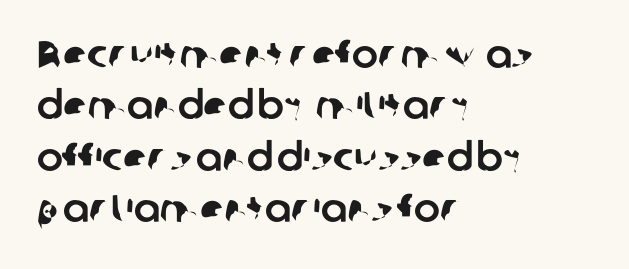
Leading: standard. The letterforms sit shoulder to shoulder at normal distance. The font family rendered here belongs to the sans-serif group. Varying glyph widths throughout — classic text-font behaviour. Quick note: underline off.
